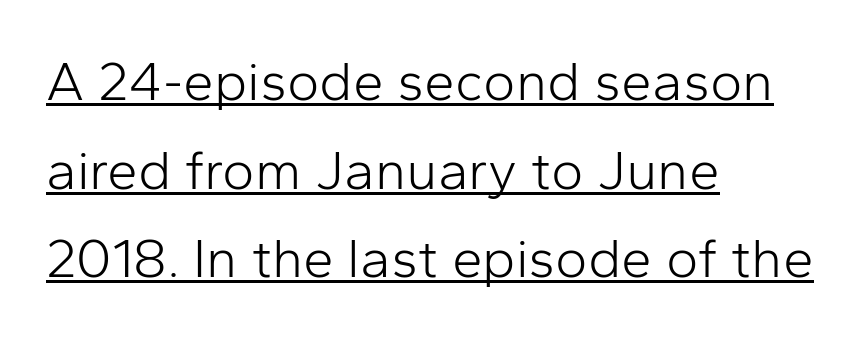
The face looks like a standard text weight, possibly lighter. Compared with typical body copy, the letter spacing here is the same. The words here are underlined. The space between consecutive lines is moderate.
